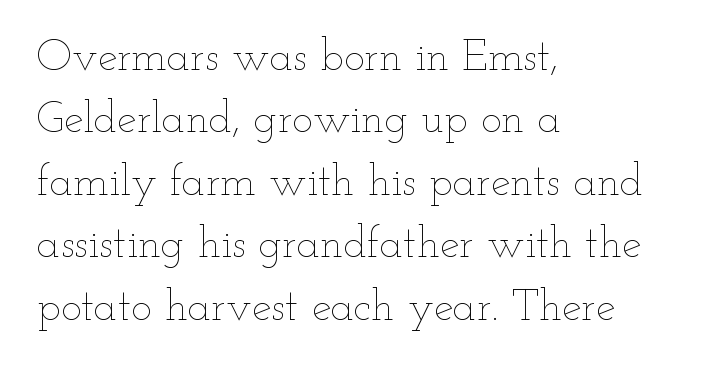
{"italic": "no", "bold": "no", "weight": "thin", "width": "wide", "stroke_contrast": "low", "x_height": "small", "monospaced": "no", "underline": "no", "align": "left", "line_spacing": "normal", "line_spacing_ratio": 1.42, "letter_spacing": "normal", "letter_spacing_em": 0.0, "glyph_px": 44}
